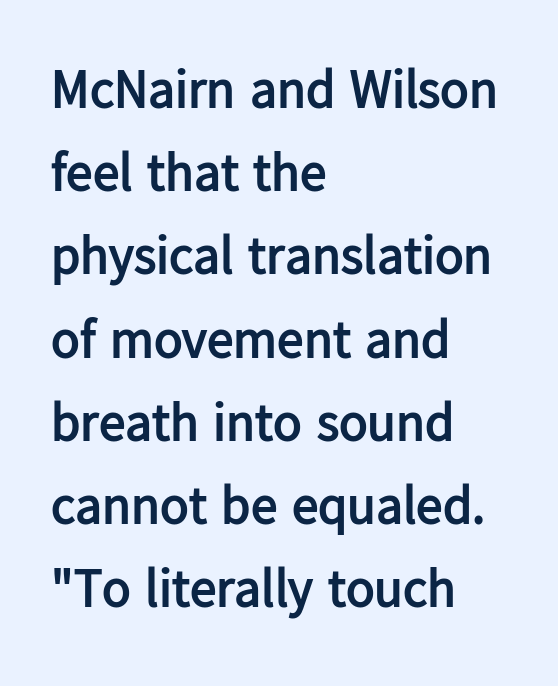
The image shows 53 px semibold sans-serif type, upright; set left-aligned, normal line spacing (1.57x), normal letter spacing, not underlined; low stroke contrast and a medium x-height.
